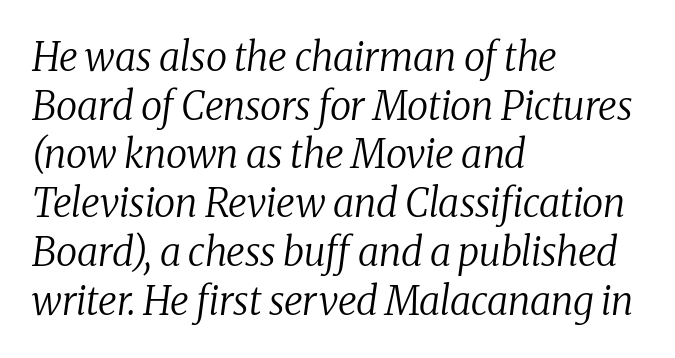
{"serif": "yes", "italic": "yes", "lean": "right", "slant_degrees": 8, "bold": "no", "weight": "regular", "width": "normal", "stroke_contrast": "medium", "x_height": "medium", "monospaced": "no", "underline": "no", "align": "left", "line_spacing": "normal", "line_spacing_ratio": 1.25, "letter_spacing": "normal", "letter_spacing_em": 0.0, "glyph_px": 39}
